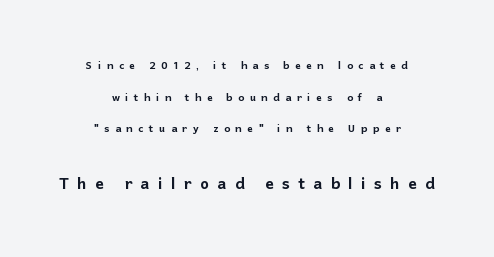
The image shows 21 px text type, upright; set centered, loose line spacing (2.26x), unusually wide letter spacing (+0.39 em), not underlined; the second (bottom) block is 1.5x larger.
